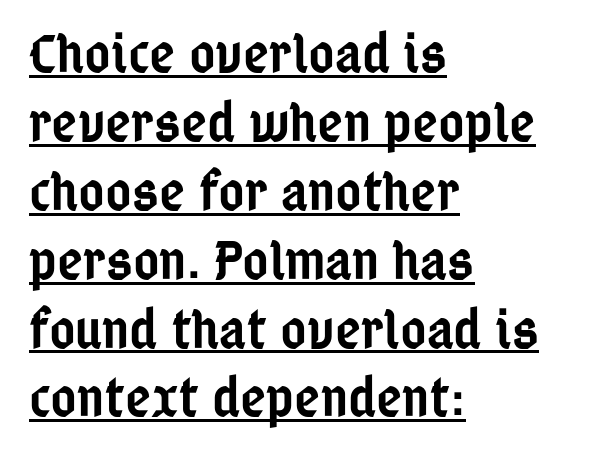
Compared with a centered layout, this one pins lines to the left instead. Every letter is mildly thick-stroked: semibold rather than bold. Serifs: no, the terminals of the letterforms are clean. Default kerning and tracking; the words read as compact shapes. Honestly, the underline is the first thing you notice here. Quick note: not italic, upright.
